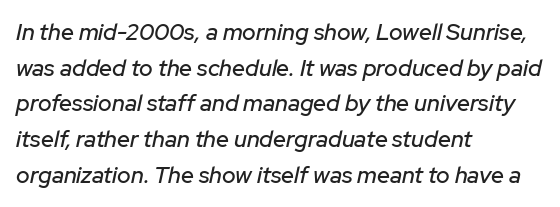
The paragraph has a hard left edge and a soft right edge. A normal amount of white space separates one row of letters from the next. The passage shown is not underscored anywhere. Caption: standard tracking, unaltered. The whole block is typeset with a tilt.
